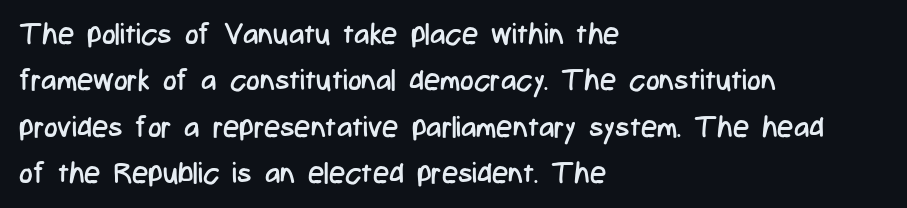
No chunkiness to these letters — they're not bold. The compositor pushed each line to the left boundary. This block has exactly the height ordinary leading produces. The letters stand straight up with perfectly vertical stems. Check where the strokes stop: nothing finishes them off — pure sans.
